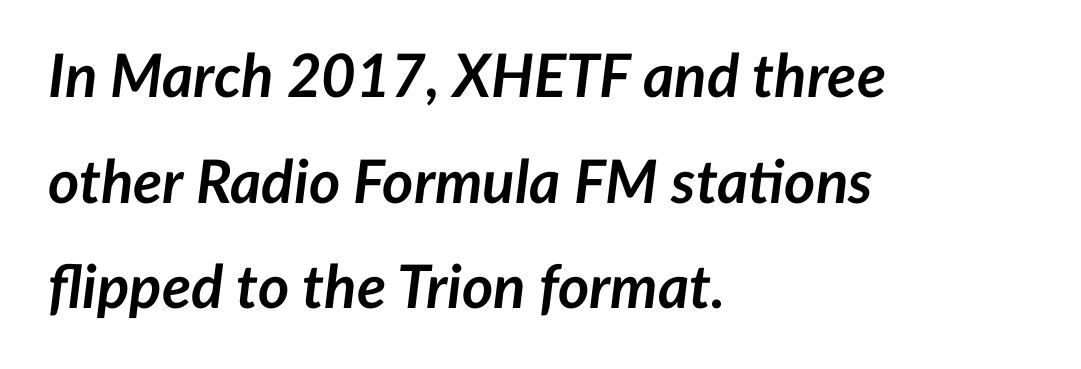
This sample uses plain, unmodified letter spacing. This sample has the flowing, uneven cadence of proportional lettering. Quick note: underline off. This rendering uses left alignment, leaving the right contour irregular. The text carries the slant typical of an italic or oblique font.
